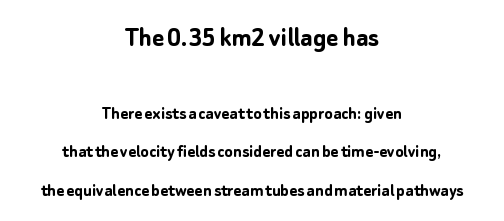
{"serif": "no", "italic": "no", "bold": "yes", "weight": "semibold", "width": "normal", "stroke_contrast": "low", "x_height": "medium", "monospaced": "no", "underline": "no", "align": "center", "line_spacing": "loose", "line_spacing_ratio": 2.02, "letter_spacing": "normal", "letter_spacing_em": 0.0, "larger_block": "first", "size_ratio": 1.53, "glyph_px": 29}
